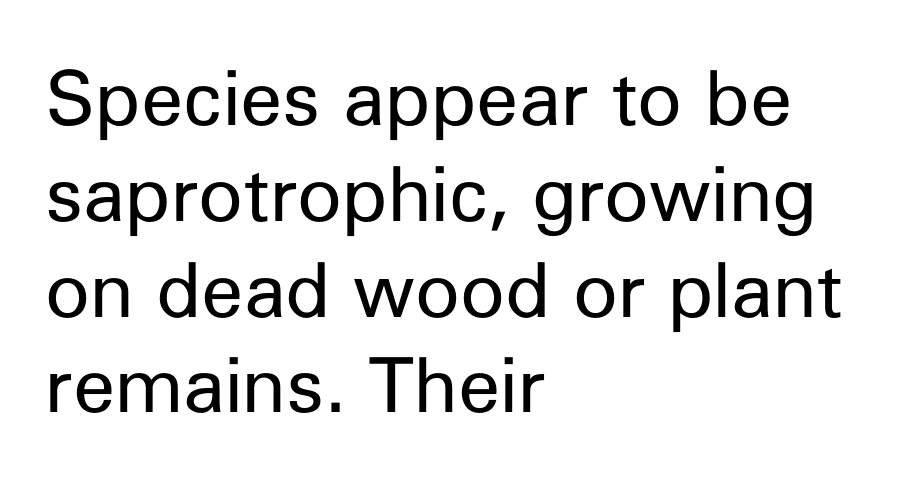
The image shows 76 px regular-weight sans-serif type, upright; set left-aligned, normal line spacing (1.26x), normal letter spacing, not underlined; low stroke contrast and a medium x-height.
